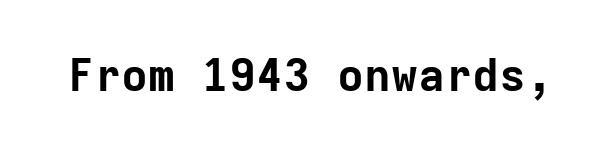
The line texture is even and compact thanks to regular tracking. Underline: absent. The sample has been set heavy, in full bold. You can tell it's not italic because the verticals are truly vertical. The rendering uses typewriter-style spacing with identical character cells.
